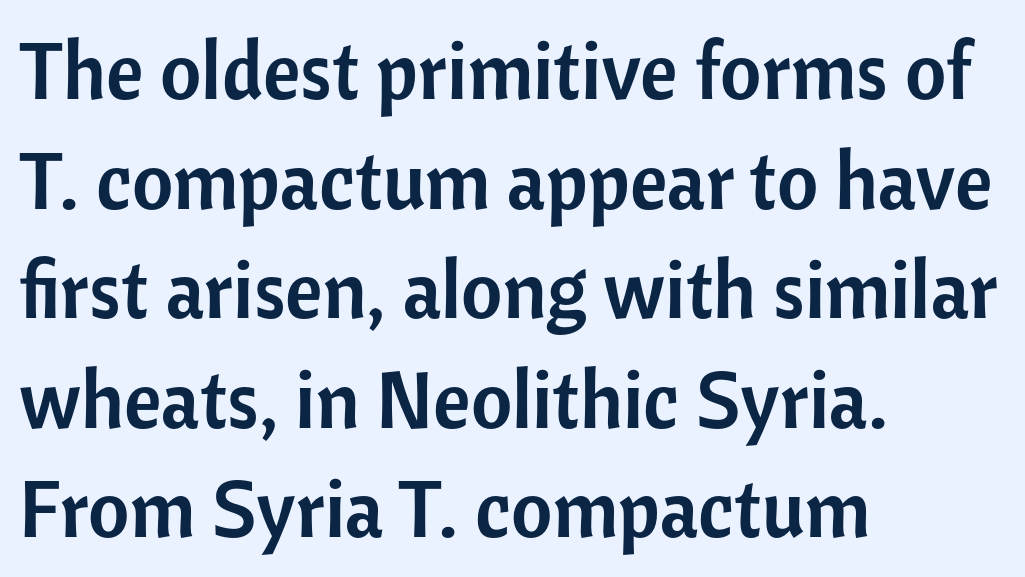
{"serif": "no", "italic": "no", "width": "normal", "stroke_contrast": "low", "x_height": "medium", "monospaced": "no", "underline": "no", "align": "left", "line_spacing": "normal", "line_spacing_ratio": 1.37, "letter_spacing": "normal", "letter_spacing_em": 0.0, "glyph_px": 80}
